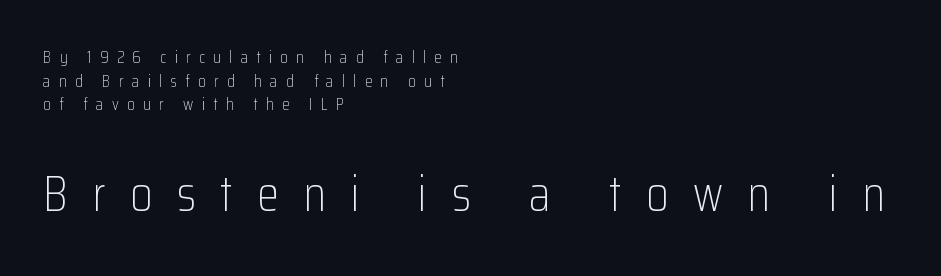
The tracking jumps out immediately: characters are airy and widely separated. Notice how the stems are strictly vertical — no italics here. Character size in the trailing block exceeds that of the leading block. Leading: standard. Quick note: underline off.
